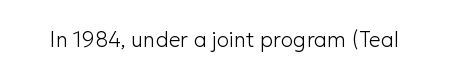
{"italic": "no", "bold": "no", "underline": "no", "letter_spacing": "normal", "letter_spacing_em": 0.0, "glyph_px": 21}
